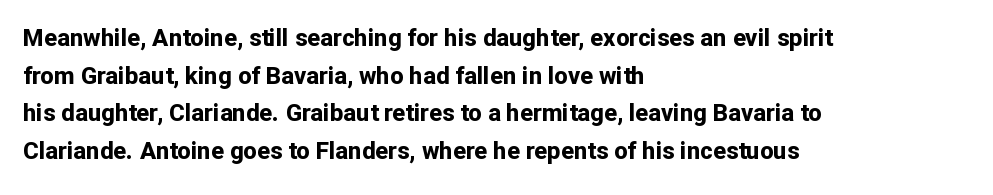
The image shows 24 px bold type, upright; set left-aligned, normal line spacing (1.57x), normal letter spacing, not underlined.
